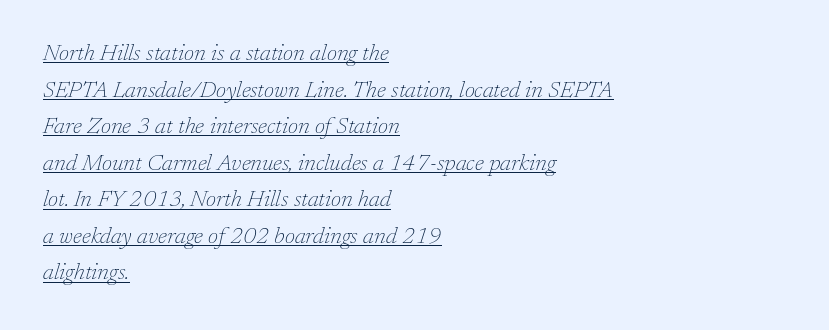
Characters are canted at an angle relative to the baseline's perpendicular. Regular leading. This rendering features underlined lettering. How are the letters spaced? Ordinarily, with no added tracking. If you drew a ruler down the left edge, every line would touch it.
